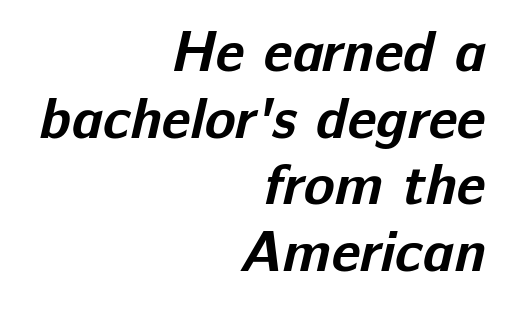
The image shows 57 px bold sans-serif type; set right-aligned, line spacing 1.17x, normal letter spacing, not underlined; low stroke contrast and a medium x-height.
